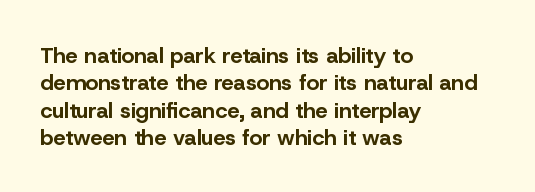
Chunky letters — that's bold for sure. Caption: standard tracking, unaltered. Descenders are the only things crossing below the line. Typeset ragged right — the left edge is the straight one. The letters stand upright; this is a roman face.
